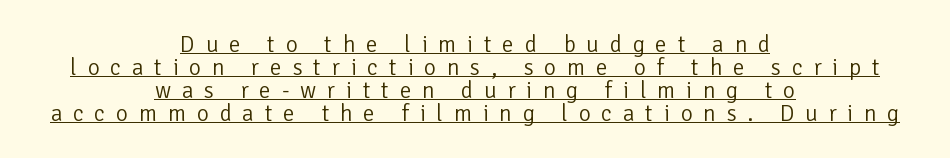
The image shows 23 px text type, upright; set centered, tight line spacing (1.0x), unusually wide letter spacing (+0.47 em), underlined.
